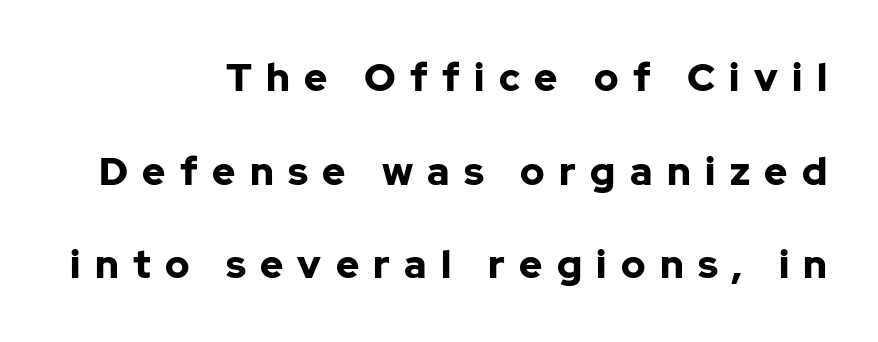
The image shows 39 px bold sans-serif type, upright; set right-aligned, loose line spacing (2.4x), unusually wide letter spacing (+0.37 em), not underlined; low stroke contrast and a medium x-height.
